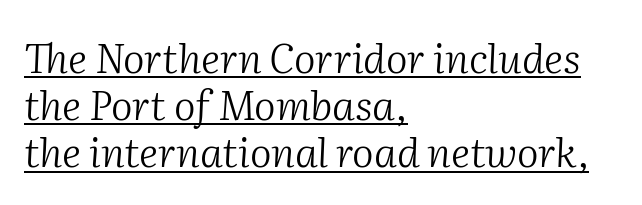
Q: Is the text bold? A: No.
Q: Is the text italic (slanted)? A: Yes, it leans right by about 2 degrees.
Q: Is the typeface a serif or a sans-serif typeface? A: Serif.
Q: Is the text underlined? A: Yes.
Q: How is the paragraph aligned? A: Left-aligned.
Q: Is the spacing between letters normal or unusually wide? A: Normal.
Q: Is the spacing between lines tight, normal or loose? A: Tight.
Q: Width (condensed, normal, or wide)? A: Normal.
Q: Stroke contrast? A: Medium.
Q: x-height? A: Medium.
Q: Monospaced? A: No.
